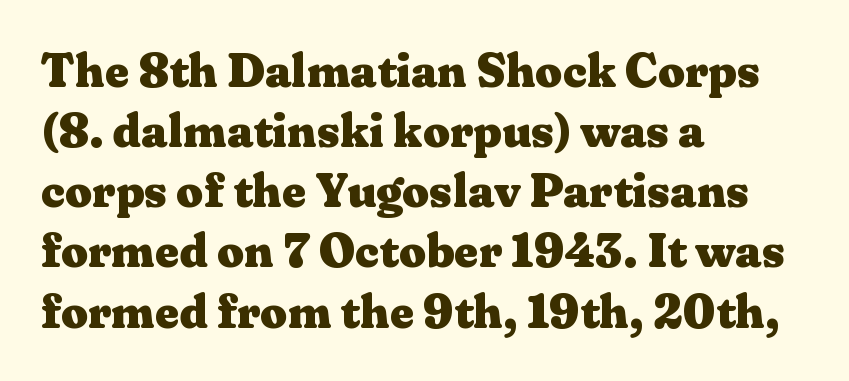
Baseline-to-baseline distance is the conventional proportion of letter height. The passage is arranged the way most books set body copy — flush left. Typographically, this falls in the serif category. Think of a printed novel: that variable character pitch is what you see here.
